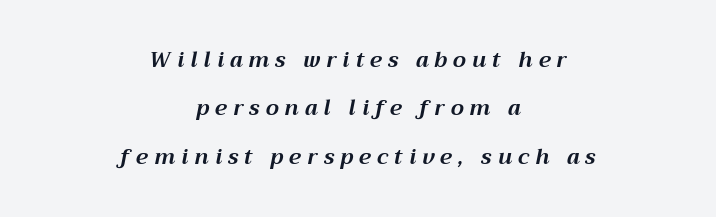
Just letters on the line, the space beneath them empty. Characters are canted at an angle relative to the baseline's perpendicular. These lines are centered, leaving both edges ragged. The vertical gap from one line to the next is large. The type is letterspaced generously, with wide tracking.
